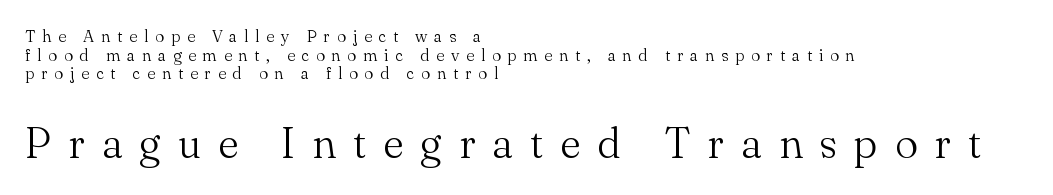
The image shows 43 px light serif type, upright; set left-aligned, tight line spacing (1.1x), unusually wide letter spacing (+0.4 em), not underlined; the second (bottom) block is 2.53x larger; medium stroke contrast and a small x-height.
